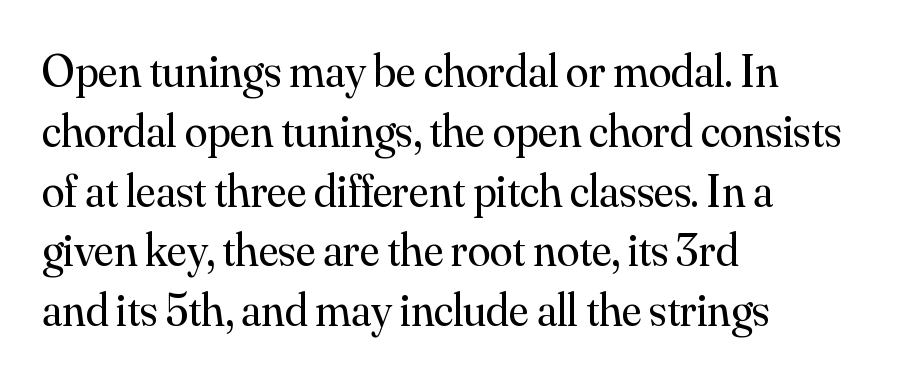
Q: Is the text bold? A: No.
Q: Is the text italic (slanted)? A: No, it is upright.
Q: Is the typeface a serif or a sans-serif typeface? A: Serif.
Q: Is the text underlined? A: No.
Q: How is the paragraph aligned? A: Left-aligned.
Q: Is the spacing between letters normal or unusually wide? A: Normal.
Q: Is the spacing between lines tight, normal or loose? A: Normal.
Q: Width (condensed, normal, or wide)? A: Normal.
Q: Stroke contrast? A: Medium.
Q: x-height? A: Small.
Q: Monospaced? A: No.
